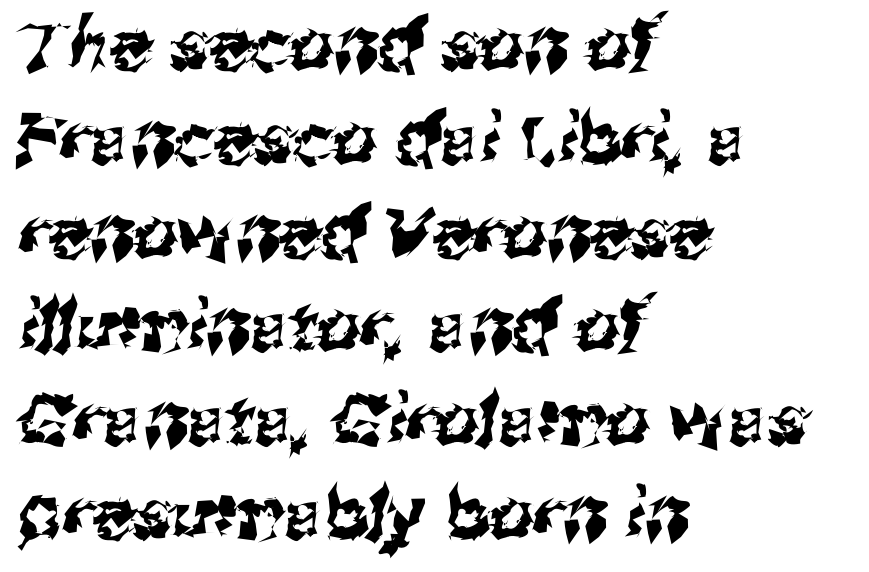
Q: Is the typeface a serif or a sans-serif typeface? A: Sans-serif.
Q: Is the text underlined? A: No.
Q: How is the paragraph aligned? A: Left-aligned.
Q: Is the spacing between letters normal or unusually wide? A: Normal.
Q: Is the spacing between lines tight, normal or loose? A: Normal.
Q: Width (condensed, normal, or wide)? A: Normal.
Q: Stroke contrast? A: Medium.
Q: x-height? A: Medium.
Q: Monospaced? A: No.
